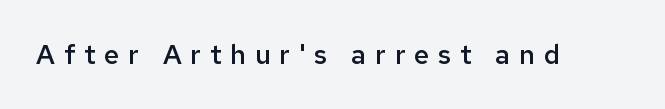
This is the in-between weight designers call semibold or demi. Clear beneath every line of the passage. The horizontal fit of the characters is loose and conspicuously gappy. This is the regular roman posture of the typeface.
